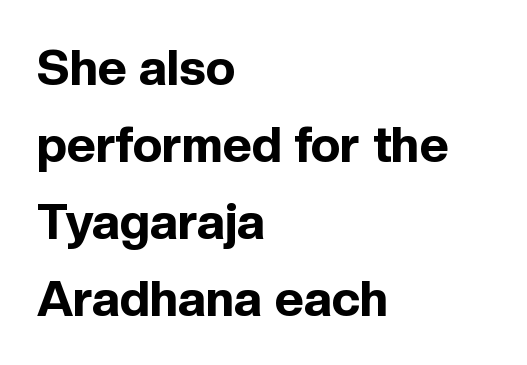
{"serif": "no", "italic": "no", "bold": "yes", "weight": "bold", "width": "normal", "x_height": "medium", "monospaced": "no", "underline": "no", "align": "left", "line_spacing": "normal", "line_spacing_ratio": 1.54, "letter_spacing": "normal", "letter_spacing_em": 0.0, "glyph_px": 50}
